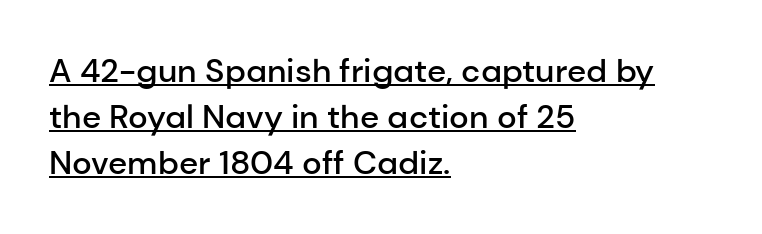
{"serif": "no", "italic": "no", "bold": "semi", "weight": "semibold", "width": "normal", "stroke_contrast": "low", "x_height": "medium", "monospaced": "no", "underline": "yes", "align": "left", "line_spacing": "normal", "line_spacing_ratio": 1.39, "letter_spacing": "normal", "letter_spacing_em": 0.0, "glyph_px": 33}
